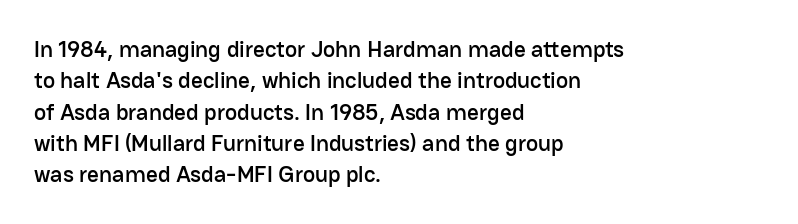
Q: Is the text italic (slanted)? A: No, it is upright.
Q: Is the text underlined? A: No.
Q: How is the paragraph aligned? A: Left-aligned.
Q: Is the spacing between letters normal or unusually wide? A: Normal.
Q: Is the spacing between lines tight, normal or loose? A: Normal.
